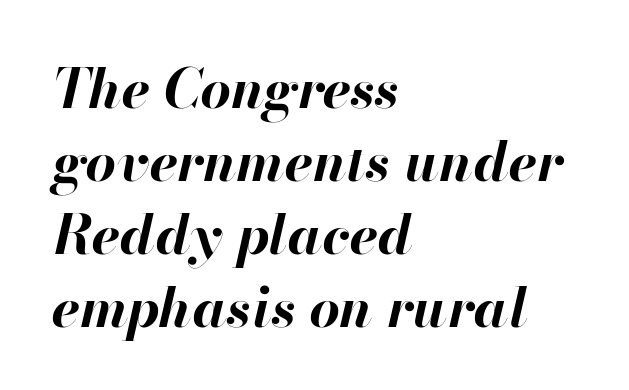
The image shows 54 px bold type, italic (leaning right); set left-aligned, normal line spacing (1.35x), normal letter spacing, not underlined; high stroke contrast and a small x-height.
